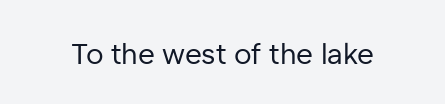
{"serif": "no", "italic": "no", "bold": "no", "weight": "regular", "width": "normal", "stroke_contrast": "low", "x_height": "medium", "monospaced": "no", "underline": "no", "letter_spacing": "normal", "letter_spacing_em": 0.0, "glyph_px": 29}
